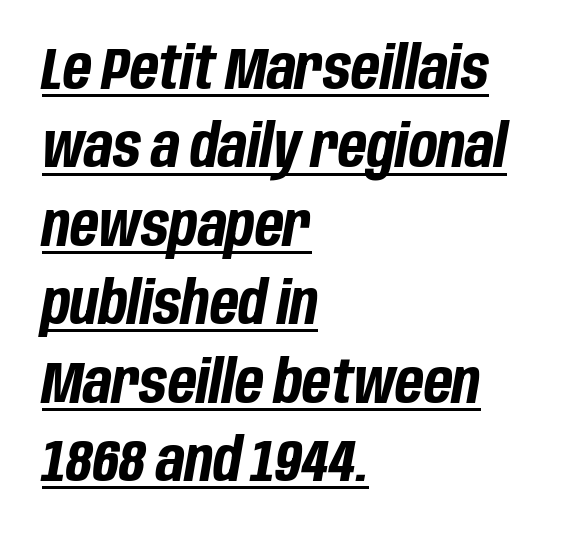
Q: Is the text bold? A: Yes.
Q: Is the text italic (slanted)? A: Yes, it leans right by about 10 degrees.
Q: Is the text underlined? A: Yes.
Q: How is the paragraph aligned? A: Left-aligned.
Q: Is the spacing between letters normal or unusually wide? A: Normal.
Q: Is the spacing between lines tight, normal or loose? A: Normal.
Q: Width (condensed, normal, or wide)? A: Condensed.
Q: Stroke contrast? A: Low.
Q: x-height? A: Large.
Q: Monospaced? A: No.
